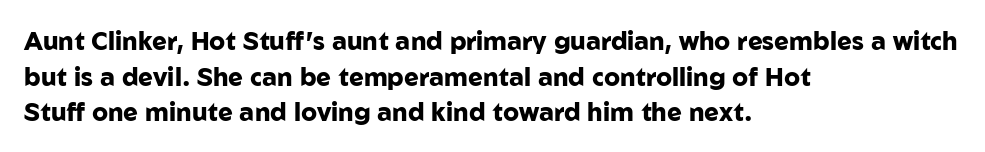
Q: Is the text bold? A: Yes.
Q: Is the text italic (slanted)? A: No, it is upright.
Q: Is the text underlined? A: No.
Q: How is the paragraph aligned? A: Left-aligned.
Q: Is the spacing between letters normal or unusually wide? A: Normal.
Q: Is the spacing between lines tight, normal or loose? A: Normal.
